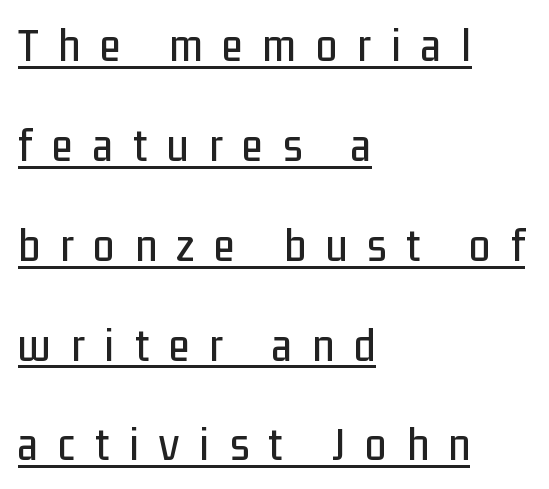
The image shows 48 px condensed sans-serif type, upright; set left-aligned, loose line spacing (2.08x), unusually wide letter spacing (+0.42 em), underlined; low stroke contrast and a medium x-height.
